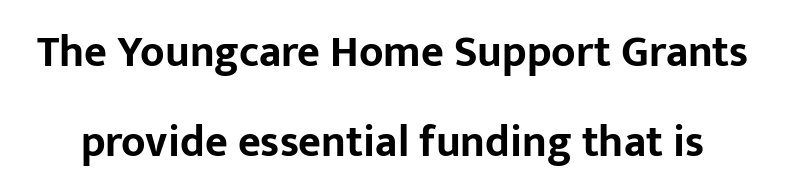
Q: Is the text bold? A: Yes.
Q: Is the text italic (slanted)? A: No, it is upright.
Q: Is the typeface a serif or a sans-serif typeface? A: Sans-serif.
Q: Is the text underlined? A: No.
Q: Is the spacing between letters normal or unusually wide? A: Normal.
Q: Is the spacing between lines tight, normal or loose? A: Loose.
Q: Width (condensed, normal, or wide)? A: Normal.
Q: Stroke contrast? A: Low.
Q: x-height? A: Medium.
Q: Monospaced? A: No.
